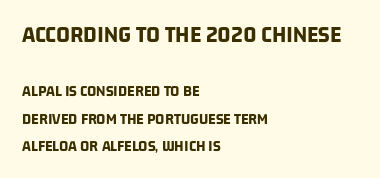
{"bold": "yes", "underline": "no", "align": "left", "line_spacing_ratio": 1.71, "letter_spacing": "normal", "letter_spacing_em": 0.0, "larger_block": "first", "size_ratio": 1.5, "glyph_px": 24}
